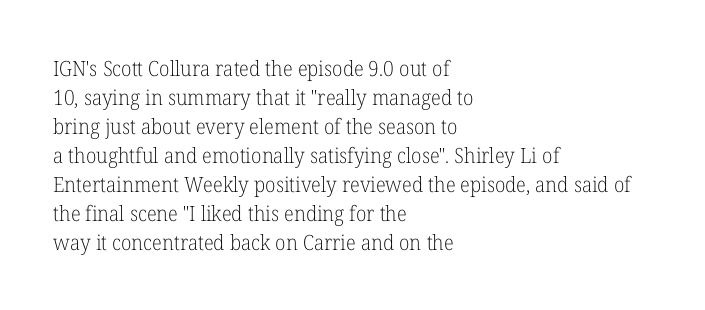
Letters rest on an invisible, unmarked baseline. Heaviness? Minimal to ordinary, like unemphasized prose. The rendering anchors every line to the left-hand side. The line-height multiplier appears to be the usual default.
